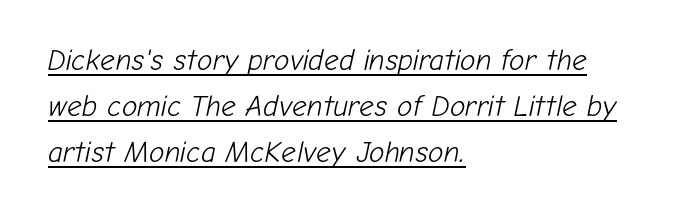
The image shows 29 px light type, italic (leaning right); set left-aligned, normal line spacing (1.58x), normal letter spacing, underlined; low stroke contrast and a medium x-height.
